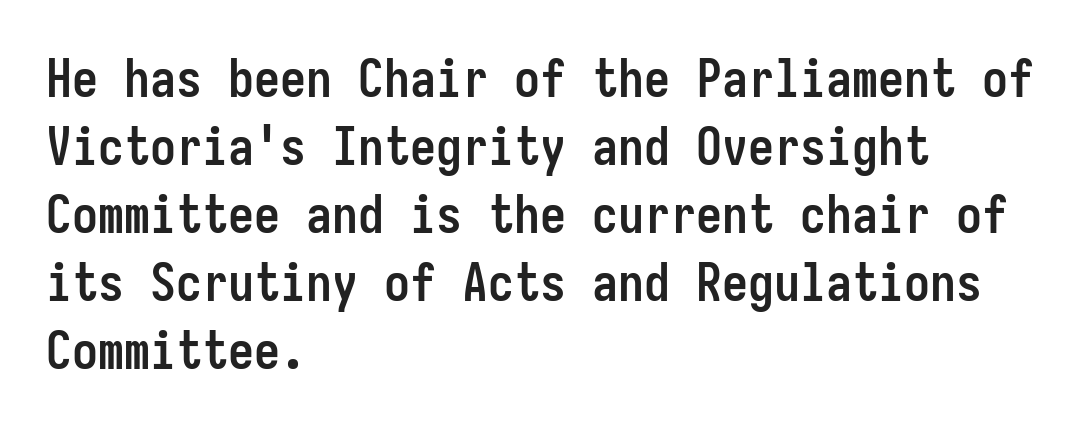
Q: Is the text bold? A: Yes.
Q: Is the text italic (slanted)? A: No, it is upright.
Q: Is the typeface a serif or a sans-serif typeface? A: Sans-serif.
Q: Is the text underlined? A: No.
Q: How is the paragraph aligned? A: Left-aligned.
Q: Is the spacing between letters normal or unusually wide? A: Normal.
Q: Is the spacing between lines tight, normal or loose? A: Normal.
Q: Width (condensed, normal, or wide)? A: Condensed.
Q: Stroke contrast? A: Low.
Q: x-height? A: Medium.
Q: Monospaced? A: Yes.
